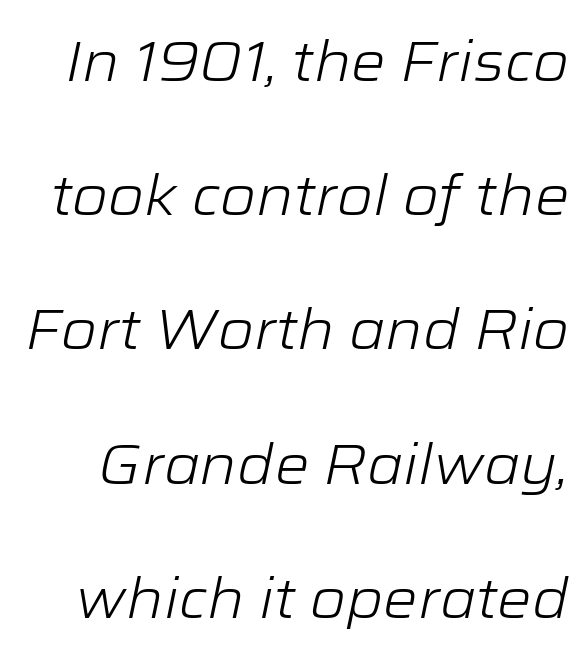
Short note: letters normally spaced. Widely set lines give the paragraph a tall, airy silhouette. The lettering tilts uniformly, giving the passage an italic look. Heaviness? Minimal to ordinary, like unemphasized prose. Here the designer chose a conventional face with non-uniform glyph widths. The space beneath each line is pristine and unruled.
